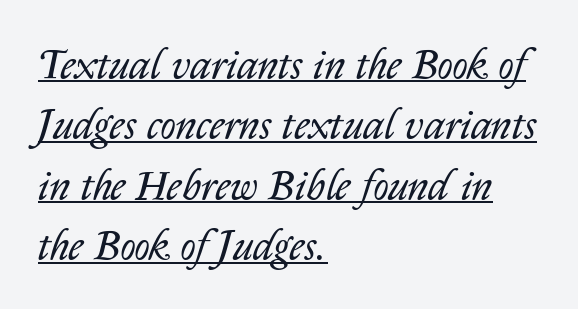
{"italic": "yes", "lean": "right", "slant_degrees": 14, "bold": "no", "weight": "regular", "width": "normal", "stroke_contrast": "low", "x_height": "medium", "monospaced": "no", "underline": "yes", "align": "left", "line_spacing": "normal", "line_spacing_ratio": 1.44, "letter_spacing": "normal", "letter_spacing_em": 0.0, "glyph_px": 42}
